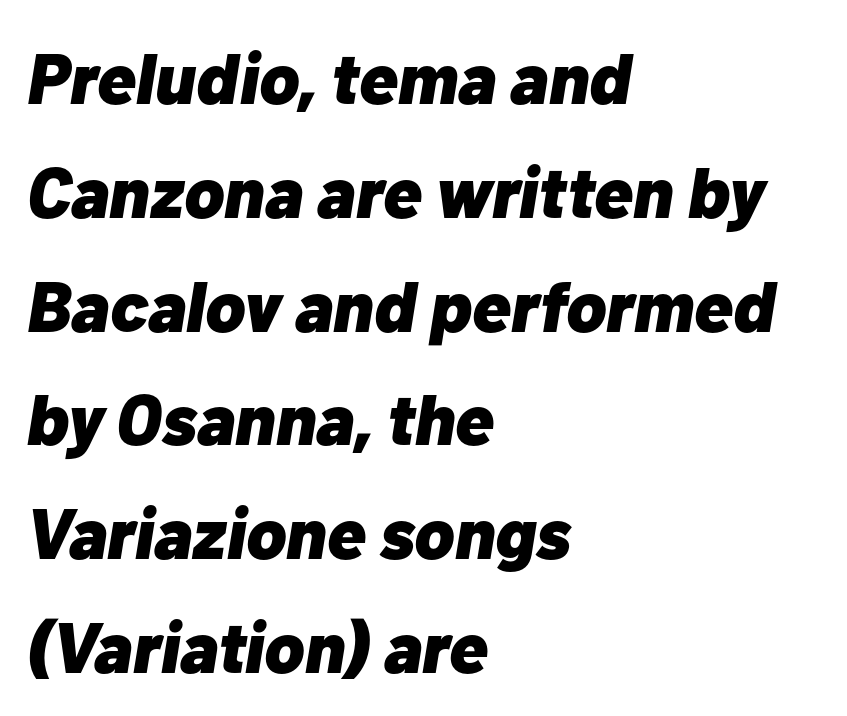
{"italic": "yes", "lean": "right", "slant_degrees": 10, "bold": "yes", "weight": "heavy", "width": "normal", "stroke_contrast": "low", "x_height": "medium", "monospaced": "no", "underline": "no", "align": "left", "line_spacing": "normal", "line_spacing_ratio": 1.58, "letter_spacing": "normal", "letter_spacing_em": 0.0, "glyph_px": 72}
